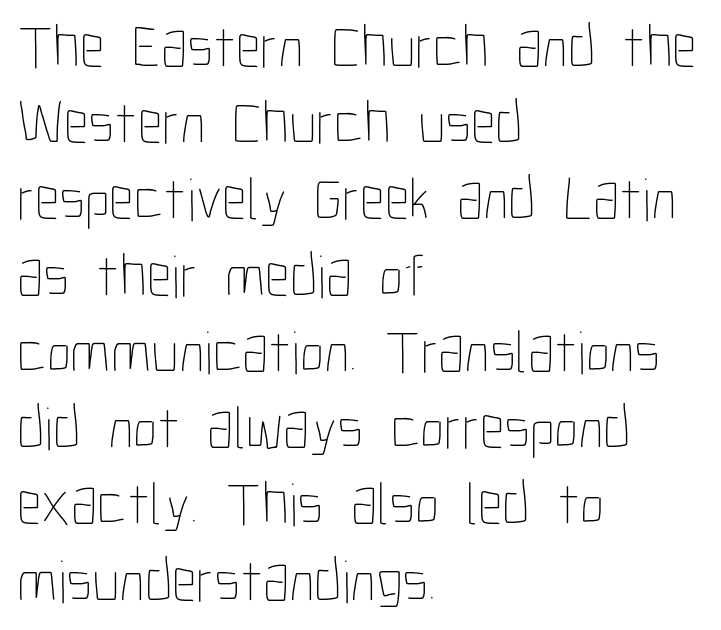
These lines are set flush left with a ragged right edge. Unmarked baselines from the first word to the last. The gaps between neighbouring characters are ordinary and unremarkable. The face used here is proportionally spaced, like ordinary book or web type.
